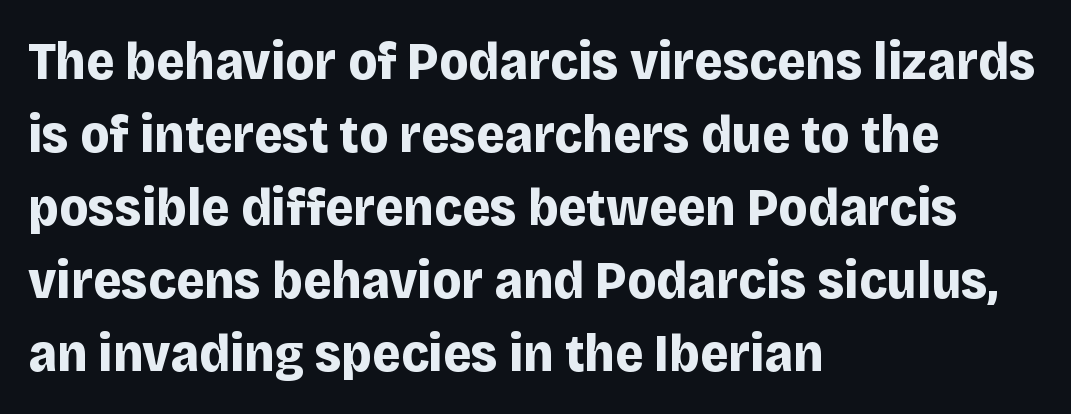
{"serif": "no", "italic": "no", "bold": "yes", "weight": "bold", "width": "normal", "stroke_contrast": "low", "x_height": "large", "monospaced": "no", "underline": "no", "align": "left", "line_spacing": "normal", "line_spacing_ratio": 1.35, "letter_spacing": "normal", "letter_spacing_em": 0.0, "glyph_px": 54}
